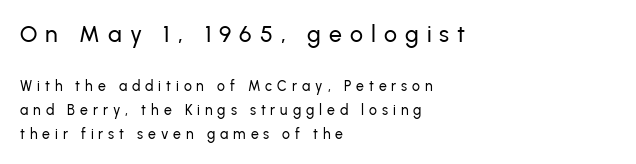
Short note: letters widely spaced. Ordinary non-slanted type is in use. Compared with a centered layout, this one pins lines to the left instead. Notice how descenders clear the ascenders below comfortably — that's standard leading. Any mark beneath the type? The region is blank.
